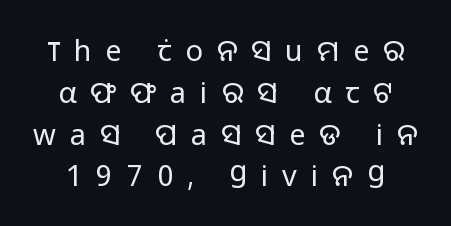
Stems here are at most as thick as an everyday book face. The words here are not underlined. You could not count columns in this text — the font is proportionally spaced. What kind of face is this? One without serifs — a sans. Honestly, the row spacing looks completely unremarkable. The type is letterspaced generously, with wide tracking.
